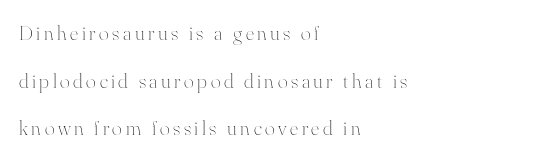
Q: Is the text bold? A: No.
Q: Is the text italic (slanted)? A: No, it is upright.
Q: Is the text underlined? A: No.
Q: How is the paragraph aligned? A: Left-aligned.
Q: Is the spacing between lines tight, normal or loose? A: Loose.
